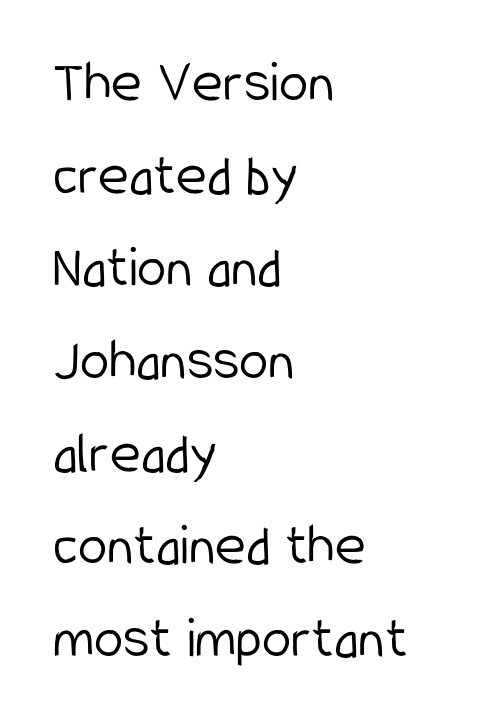
Q: Is the text bold? A: No.
Q: Is the text italic (slanted)? A: No, it is upright.
Q: Is the typeface a serif or a sans-serif typeface? A: Sans-serif.
Q: Is the text underlined? A: No.
Q: How is the paragraph aligned? A: Left-aligned.
Q: Is the spacing between letters normal or unusually wide? A: Normal.
Q: Is the spacing between lines tight, normal or loose? A: Normal.
Q: Width (condensed, normal, or wide)? A: Condensed.
Q: Stroke contrast? A: Low.
Q: x-height? A: Medium.
Q: Monospaced? A: No.
